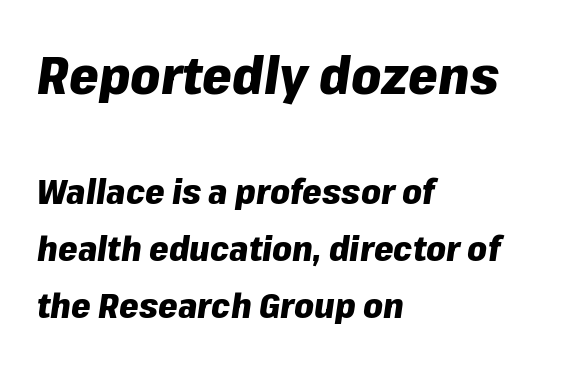
Q: Is the text bold? A: Yes.
Q: Is the text italic (slanted)? A: Yes, it leans right by about 8 degrees.
Q: Is the text underlined? A: No.
Q: How is the paragraph aligned? A: Left-aligned.
Q: Is the spacing between letters normal or unusually wide? A: Normal.
Q: Is the spacing between lines tight, normal or loose? A: Normal.
Q: Which block of text is set in a larger size, the first (top) or the second (bottom)? A: The first (top) one.
Q: Width (condensed, normal, or wide)? A: Normal.
Q: Stroke contrast? A: Low.
Q: x-height? A: Medium.
Q: Monospaced? A: No.
